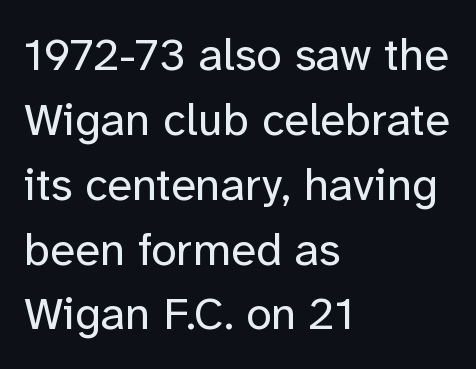
{"serif": "no", "italic": "no", "bold": "no", "weight": "regular", "width": "normal", "stroke_contrast": "low", "x_height": "medium", "monospaced": "no", "underline": "no", "align": "left", "line_spacing": "normal", "line_spacing_ratio": 1.41, "letter_spacing": "normal", "letter_spacing_em": 0.0, "glyph_px": 46}
